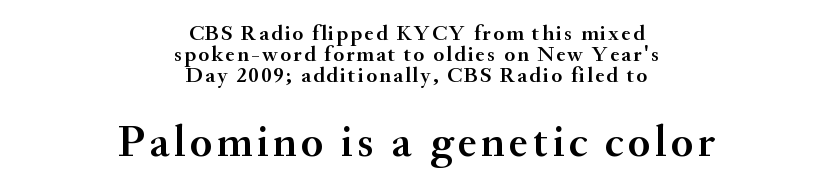
The image shows 45 px serif type, upright; set centered, tight line spacing (0.96x), not underlined; the second (bottom) block is 2.05x larger; medium stroke contrast and a small x-height.
